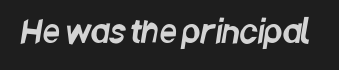
Q: Is the typeface a serif or a sans-serif typeface? A: Sans-serif.
Q: Is the text underlined? A: No.
Q: Is the spacing between letters normal or unusually wide? A: Normal.
Q: Width (condensed, normal, or wide)? A: Condensed.
Q: Stroke contrast? A: Low.
Q: x-height? A: Large.
Q: Monospaced? A: No.
